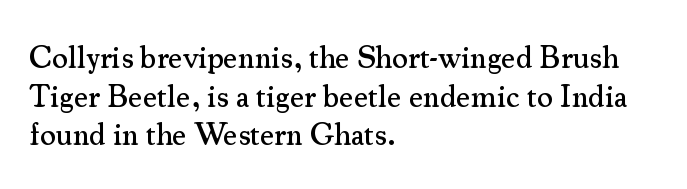
Q: Is the text italic (slanted)? A: No, it is upright.
Q: Is the typeface a serif or a sans-serif typeface? A: Serif.
Q: Is the text underlined? A: No.
Q: How is the paragraph aligned? A: Left-aligned.
Q: Is the spacing between letters normal or unusually wide? A: Normal.
Q: Is the spacing between lines tight, normal or loose? A: Normal.
Q: Width (condensed, normal, or wide)? A: Normal.
Q: Stroke contrast? A: Medium.
Q: x-height? A: Small.
Q: Monospaced? A: No.
